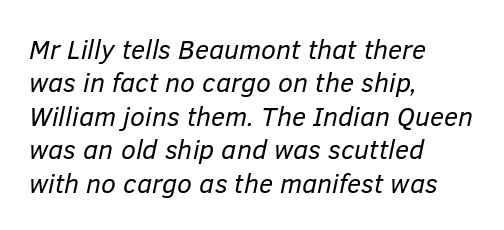
The image shows 27 px text type, italic (leaning right); set left-aligned, line spacing 1.24x, normal letter spacing, not underlined.
